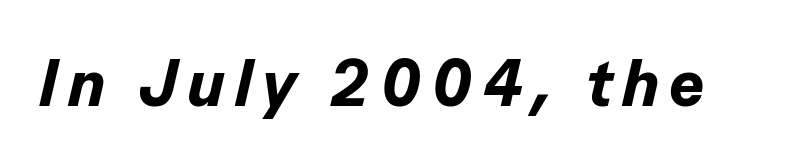
The image shows 66 px bold type, italic (leaning right); set not underlined; low stroke contrast and a medium x-height.
